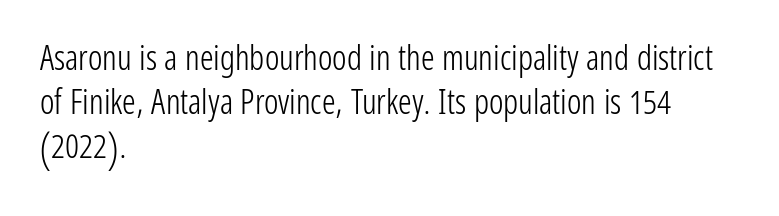
Q: Is the text bold? A: No.
Q: Is the text italic (slanted)? A: No, it is upright.
Q: Is the typeface a serif or a sans-serif typeface? A: Sans-serif.
Q: Is the text underlined? A: No.
Q: How is the paragraph aligned? A: Left-aligned.
Q: Is the spacing between letters normal or unusually wide? A: Normal.
Q: Is the spacing between lines tight, normal or loose? A: Normal.
Q: Width (condensed, normal, or wide)? A: Condensed.
Q: Stroke contrast? A: Low.
Q: x-height? A: Medium.
Q: Monospaced? A: No.
